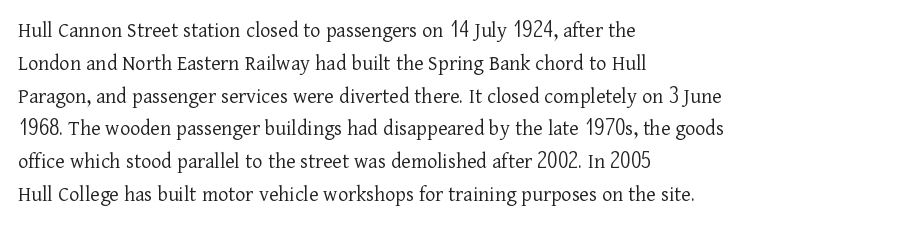
Descender tails drop into unmarked territory. Vertically, the passage feels balanced, rows spaced as you'd expect. The typesetter chose a ragged-right arrangement here. The typography opts for an upright posture over an oblique one. The rendering keeps characters at their native spacing. Stroke mass is kept to a normal reading level or below.
